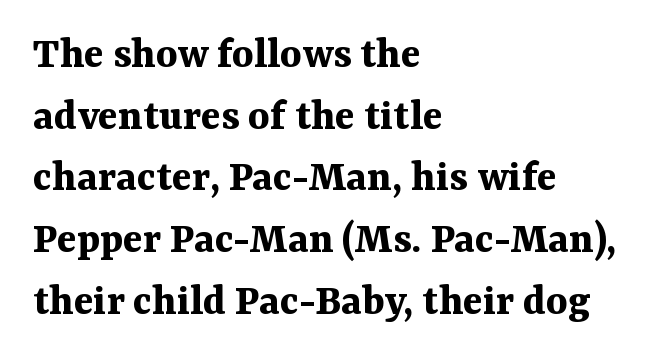
Q: Is the text bold? A: Yes.
Q: Is the text italic (slanted)? A: No, it is upright.
Q: Is the typeface a serif or a sans-serif typeface? A: Serif.
Q: Is the text underlined? A: No.
Q: How is the paragraph aligned? A: Left-aligned.
Q: Is the spacing between letters normal or unusually wide? A: Normal.
Q: Is the spacing between lines tight, normal or loose? A: Normal.
Q: Width (condensed, normal, or wide)? A: Normal.
Q: Stroke contrast? A: Medium.
Q: x-height? A: Medium.
Q: Monospaced? A: No.
